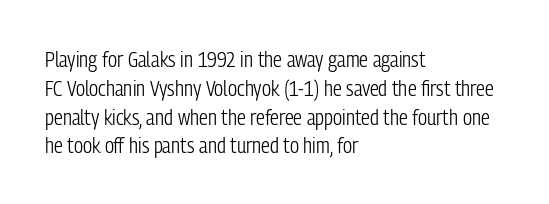
No extra ink here — the face is not bold. The ragged edge is on the right, which tells us the setting is flush left. Decoration check: the copy has no underline. Between one letter and the next there's only the usual sliver of space. No italicization has been applied; the sample stays upright. Successive baselines arrive at the customary interval.
